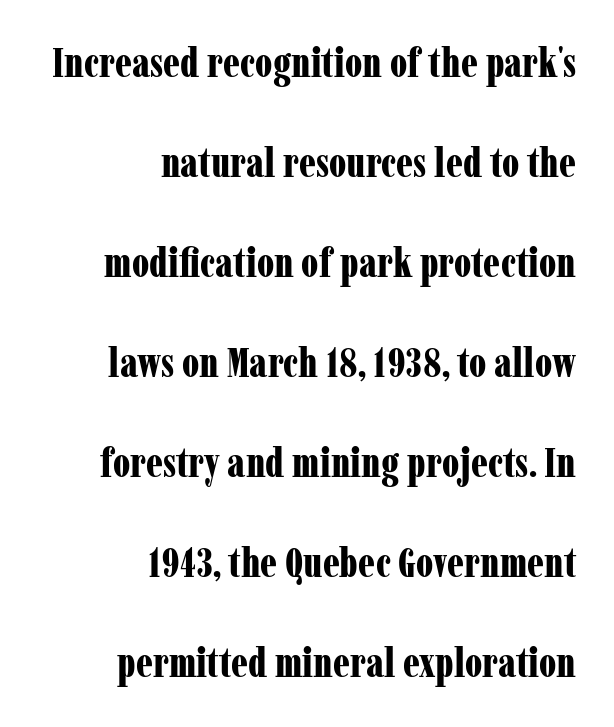
The image shows 41 px bold, condensed serif type, upright; set right-aligned, loose line spacing (2.44x), normal letter spacing, not underlined; low stroke contrast and a medium x-height.
